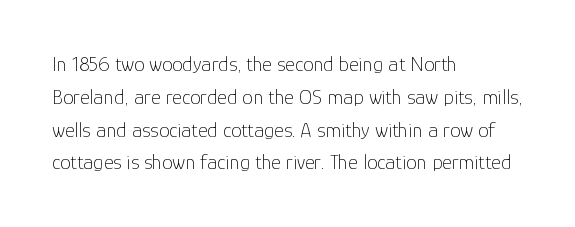
Q: Is the text bold? A: No.
Q: Is the text italic (slanted)? A: No, it is upright.
Q: Is the text underlined? A: No.
Q: How is the paragraph aligned? A: Left-aligned.
Q: Is the spacing between letters normal or unusually wide? A: Normal.
Q: Is the spacing between lines tight, normal or loose? A: Normal.
